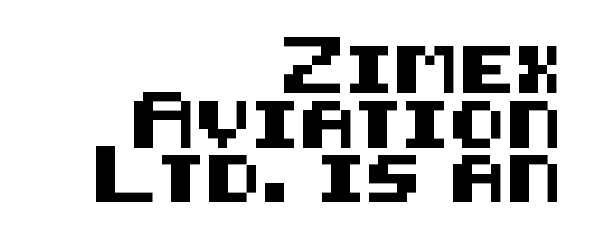
{"serif": "no", "italic": "no", "width": "normal", "stroke_contrast": "medium", "x_height": "large", "underline": "no", "align": "right", "line_spacing_ratio": 1.16, "letter_spacing": "normal", "letter_spacing_em": 0.0, "glyph_px": 47}
